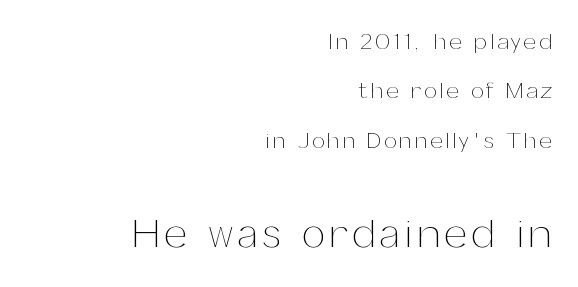
The image shows 41 px thin type, upright; set right-aligned, loose line spacing (2.15x), not underlined; the second (bottom) block is 1.78x larger; medium stroke contrast and a medium x-height.
